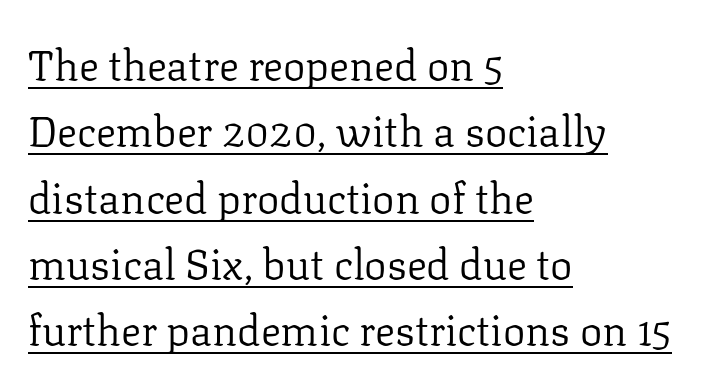
Q: Is the text bold? A: No.
Q: Is the text italic (slanted)? A: No, it is upright.
Q: Is the typeface a serif or a sans-serif typeface? A: Serif.
Q: Is the text underlined? A: Yes.
Q: How is the paragraph aligned? A: Left-aligned.
Q: Is the spacing between letters normal or unusually wide? A: Normal.
Q: Is the spacing between lines tight, normal or loose? A: Normal.
Q: Width (condensed, normal, or wide)? A: Normal.
Q: Stroke contrast? A: Low.
Q: x-height? A: Medium.
Q: Monospaced? A: No.
